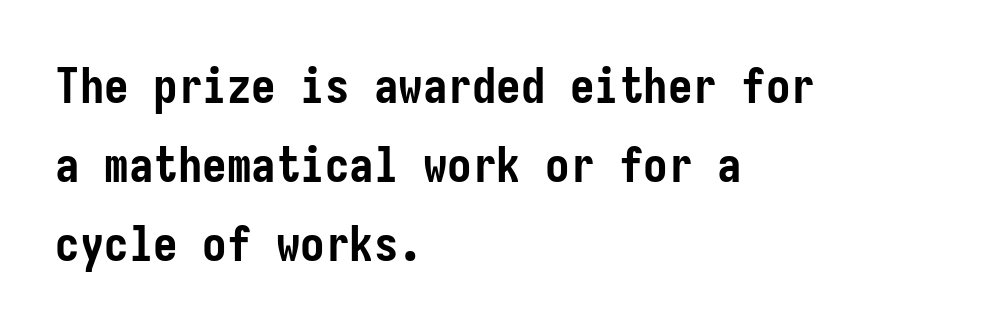
The image shows 49 px semibold, condensed sans-serif type, upright; set left-aligned, normal line spacing (1.61x), normal letter spacing, not underlined; low stroke contrast and a medium x-height.
